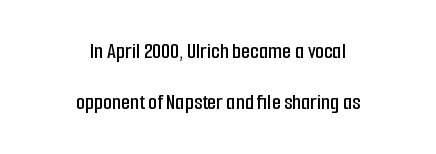
Q: Is the text italic (slanted)? A: No, it is upright.
Q: Is the text underlined? A: No.
Q: How is the paragraph aligned? A: Centered.
Q: Is the spacing between letters normal or unusually wide? A: Normal.
Q: Is the spacing between lines tight, normal or loose? A: Loose.
